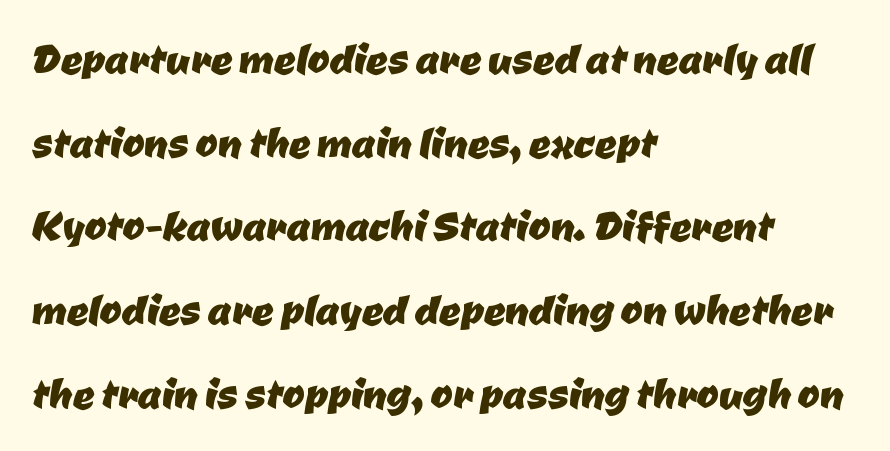
{"serif": "no", "width": "normal", "stroke_contrast": "low", "x_height": "medium", "monospaced": "no", "underline": "no", "align": "left", "line_spacing": "normal", "line_spacing_ratio": 1.58, "letter_spacing": "normal", "letter_spacing_em": 0.0, "glyph_px": 53}
